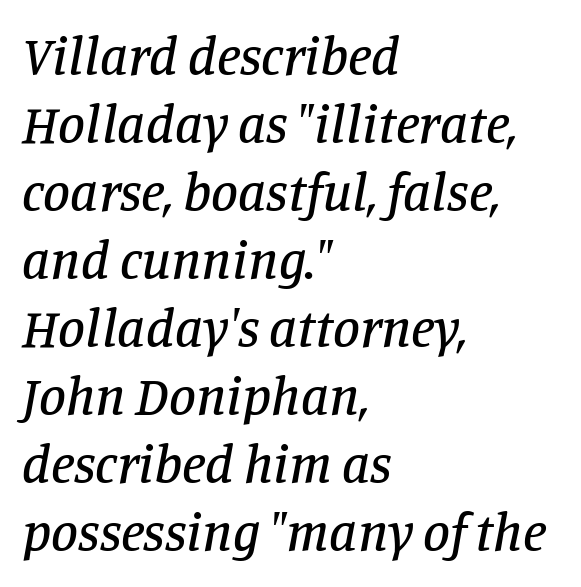
Characters follow at the spacing the type designer built in. The rendering uses natural spacing where letterforms have individual widths. Lines of text with bare space underneath. The paragraph shown leans on its left margin.
